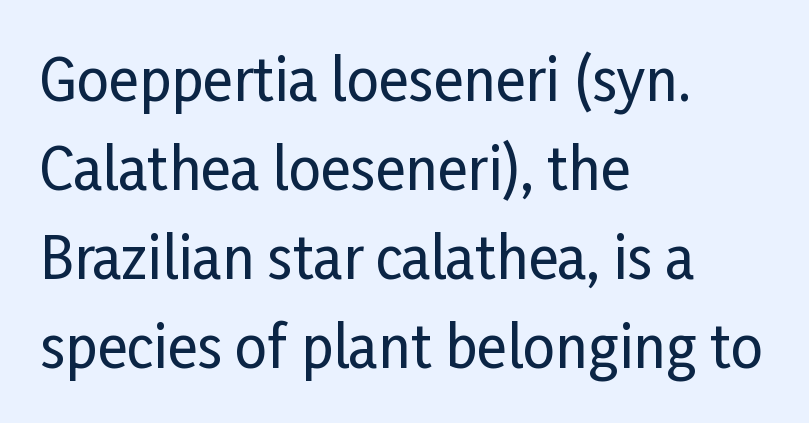
Q: Is the text italic (slanted)? A: No, it is upright.
Q: Is the typeface a serif or a sans-serif typeface? A: Sans-serif.
Q: Is the text underlined? A: No.
Q: How is the paragraph aligned? A: Left-aligned.
Q: Is the spacing between letters normal or unusually wide? A: Normal.
Q: Is the spacing between lines tight, normal or loose? A: Normal.
Q: Width (condensed, normal, or wide)? A: Condensed.
Q: Stroke contrast? A: Low.
Q: x-height? A: Medium.
Q: Monospaced? A: No.
